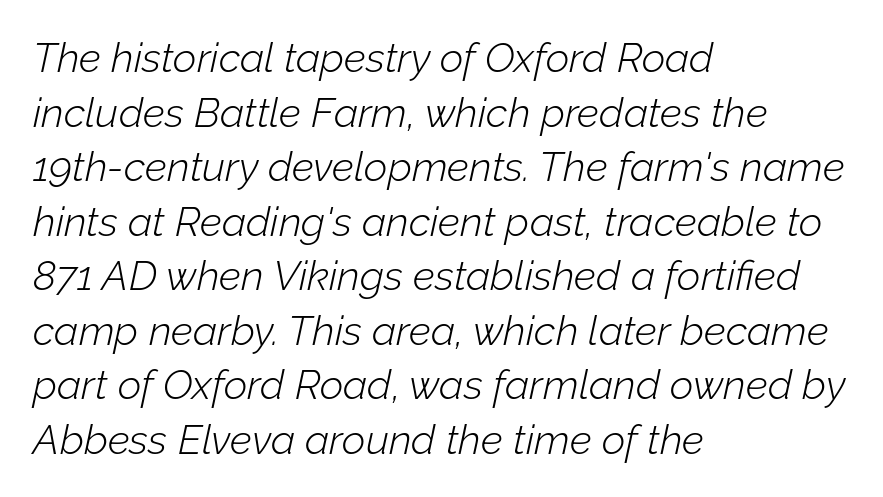
Here the designer chose a conventional face with non-uniform glyph widths. The designer left line spacing at the default. Characters follow at the spacing the type designer built in. The text block is weighted toward the left margin, trailing off unevenly rightward.
